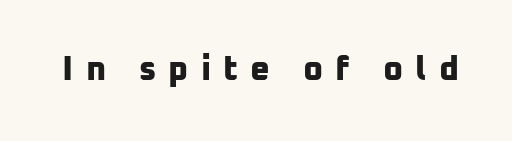
{"serif": "no", "bold": "yes", "weight": "bold", "width": "normal", "stroke_contrast": "low", "x_height": "medium", "monospaced": "no", "underline": "no", "letter_spacing": "wide", "letter_spacing_em": 0.36, "glyph_px": 34}
